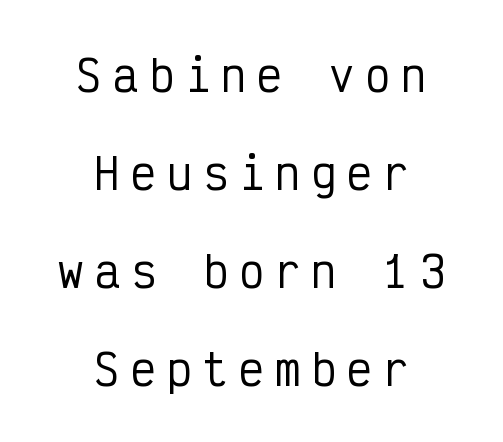
{"serif": "no", "italic": "no", "width": "condensed", "stroke_contrast": "low", "x_height": "medium", "monospaced": "yes", "underline": "no", "align": "center", "line_spacing": "loose", "line_spacing_ratio": 2.33, "letter_spacing": "wide", "letter_spacing_em": 0.26, "glyph_px": 42}
